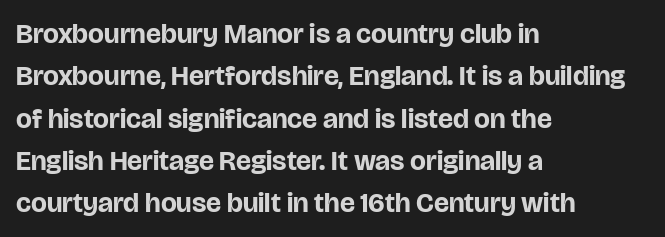
{"serif": "no", "italic": "no", "bold": "yes", "weight": "bold", "width": "normal", "stroke_contrast": "low", "x_height": "large", "monospaced": "no", "underline": "no", "align": "left", "line_spacing": "normal", "line_spacing_ratio": 1.51, "letter_spacing": "normal", "letter_spacing_em": 0.0, "glyph_px": 28}
